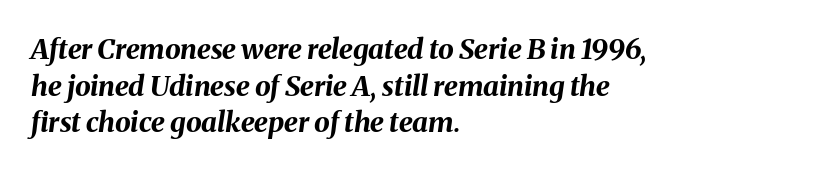
Q: Is the text bold? A: Yes.
Q: Is the text italic (slanted)? A: Yes, it leans right by about 8 degrees.
Q: Is the text underlined? A: No.
Q: How is the paragraph aligned? A: Left-aligned.
Q: Is the spacing between letters normal or unusually wide? A: Normal.
Q: Is the spacing between lines tight, normal or loose? A: Normal.
Q: Width (condensed, normal, or wide)? A: Normal.
Q: Stroke contrast? A: Medium.
Q: x-height? A: Medium.
Q: Monospaced? A: No.
